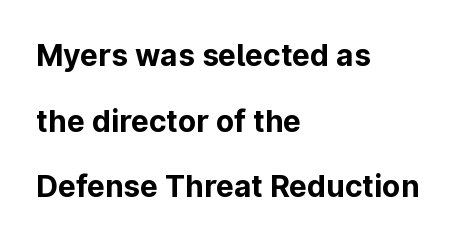
{"serif": "no", "italic": "no", "bold": "yes", "weight": "bold", "width": "normal", "stroke_contrast": "low", "x_height": "medium", "monospaced": "no", "underline": "no", "align": "left", "line_spacing": "loose", "line_spacing_ratio": 2.19, "letter_spacing": "normal", "letter_spacing_em": 0.0, "glyph_px": 30}
